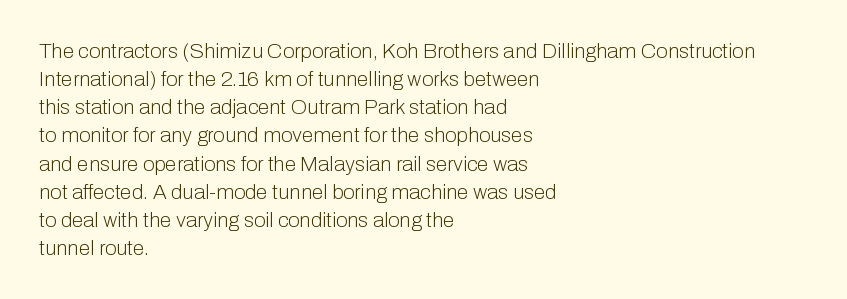
Q: Is the text bold? A: No.
Q: Is the text italic (slanted)? A: No, it is upright.
Q: Is the text underlined? A: No.
Q: How is the paragraph aligned? A: Left-aligned.
Q: Is the spacing between letters normal or unusually wide? A: Normal.
Q: Is the spacing between lines tight, normal or loose? A: Normal.
